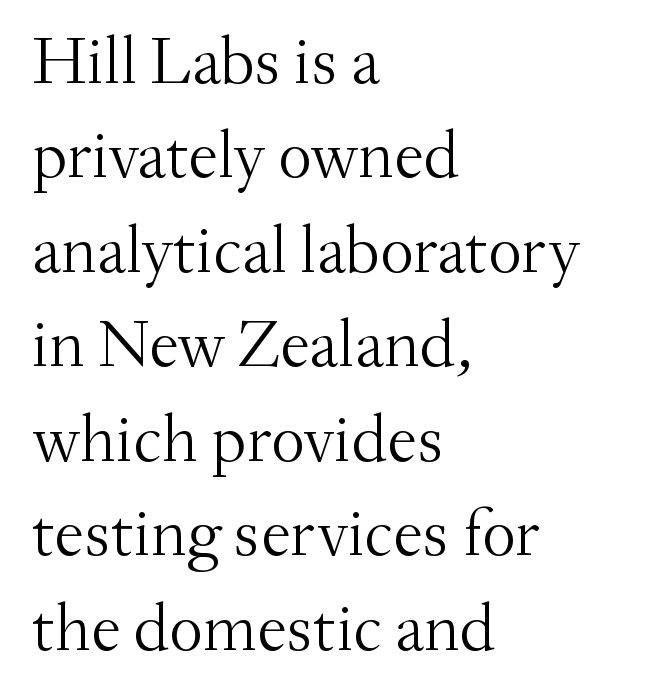
Q: Is the text bold? A: No.
Q: Is the text italic (slanted)? A: No, it is upright.
Q: Is the typeface a serif or a sans-serif typeface? A: Serif.
Q: Is the text underlined? A: No.
Q: How is the paragraph aligned? A: Left-aligned.
Q: Is the spacing between letters normal or unusually wide? A: Normal.
Q: Is the spacing between lines tight, normal or loose? A: Normal.
Q: Width (condensed, normal, or wide)? A: Normal.
Q: Stroke contrast? A: Medium.
Q: x-height? A: Small.
Q: Monospaced? A: No.
